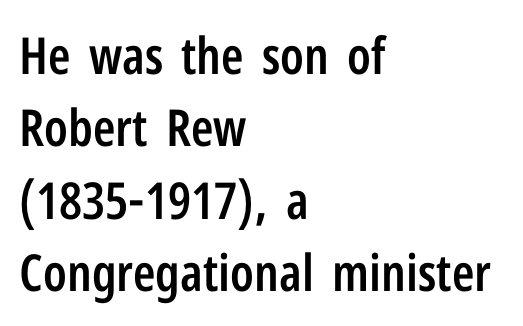
The image shows 51 px semibold, condensed sans-serif type, upright; set left-aligned, normal line spacing (1.42x), normal letter spacing, not underlined; low stroke contrast and a medium x-height.
